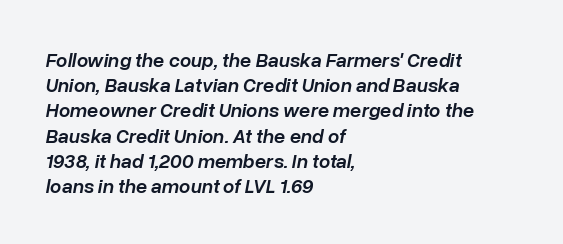
The image shows 20 px text type, italic (leaning right); set left-aligned, normal line spacing (1.26x), normal letter spacing, not underlined.
